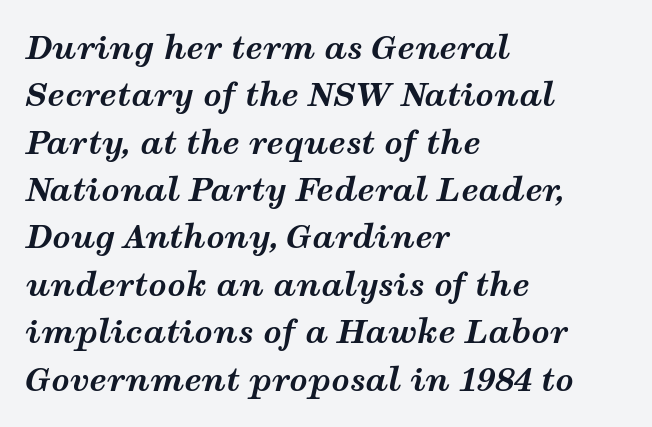
Every row of glyphs begins at an identical x-position on the left. The vertical gap from one line to the next is medium. Check the space under the baseline: it is left empty. A typesetter would mark this as italic.
